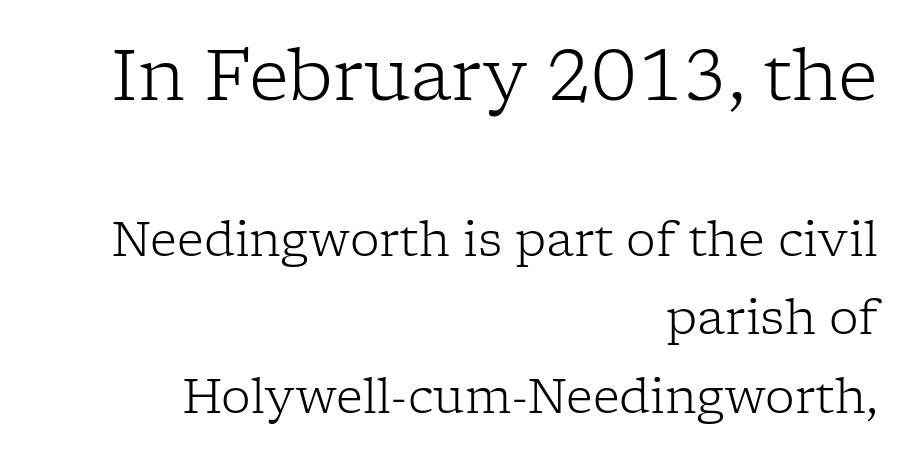
Every row of glyphs terminates at an identical x-position on the right. Block one is the big one; block two sits smaller underneath. The tracking reads as untouched default to a designer's eye. Every character sits straight up, as roman type does. Regarding leading, the lines here are spaced in the standard way.
